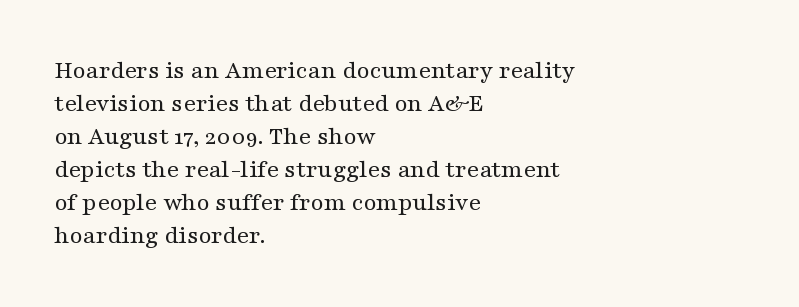
Q: Is the text bold? A: No.
Q: Is the text italic (slanted)? A: No, it is upright.
Q: Is the text underlined? A: No.
Q: How is the paragraph aligned? A: Left-aligned.
Q: Is the spacing between letters normal or unusually wide? A: Normal.
Q: Is the spacing between lines tight, normal or loose? A: Normal.
